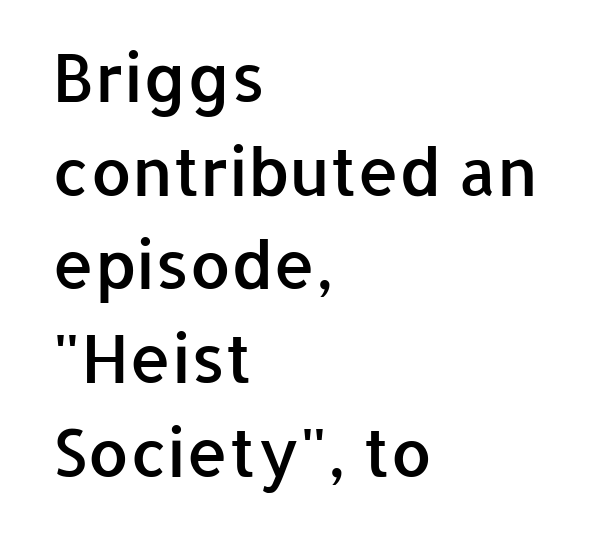
A fair bit of extra ink — the face is semibold, not bold. If you measured baseline to baseline, you'd find a middling distance. Looks like regular typesetting: each glyph gets only the width it needs. The type is set solid horizontally, with unmodified tracking. Is the block centered? No — it sits flush against the left margin. Does the lettering tilt? It doesn't — this is upright.
